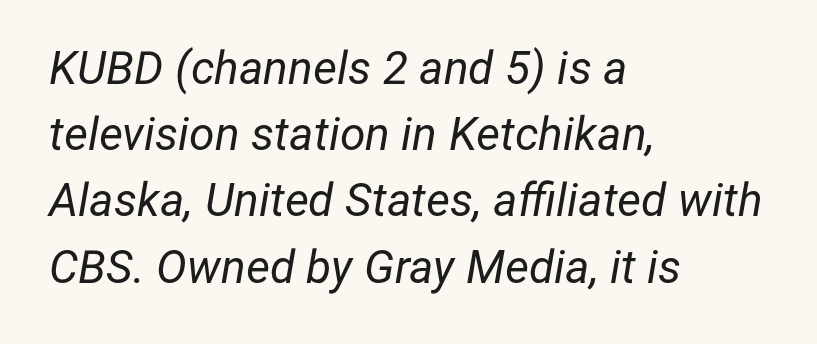
{"italic": "yes", "lean": "right", "slant_degrees": 12, "bold": "no", "weight": "regular", "width": "normal", "stroke_contrast": "low", "x_height": "medium", "monospaced": "no", "underline": "no", "align": "left", "line_spacing": "normal", "line_spacing_ratio": 1.44, "letter_spacing": "normal", "letter_spacing_em": 0.0, "glyph_px": 46}
